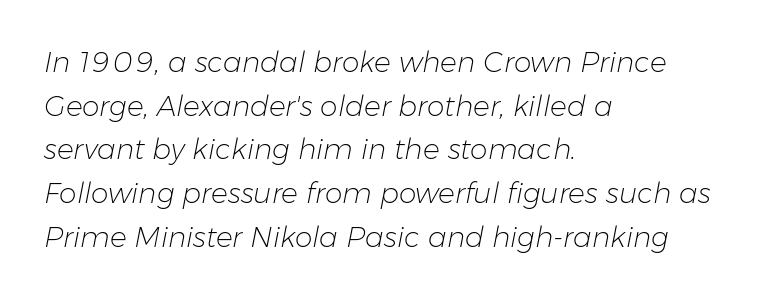
The image shows 28 px light type, italic (leaning right); set left-aligned, normal line spacing (1.56x), normal letter spacing, not underlined; low stroke contrast and a medium x-height.
